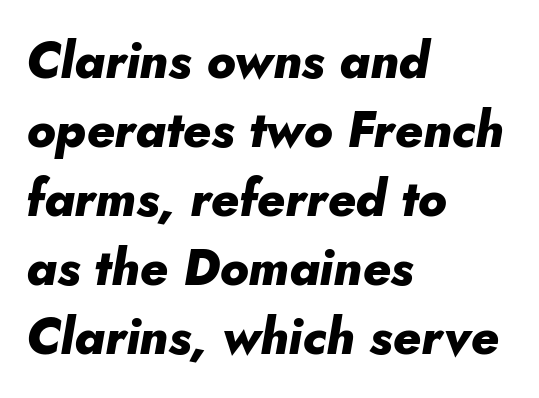
{"italic": "yes", "lean": "right", "slant_degrees": 10, "bold": "yes", "weight": "heavy", "width": "normal", "stroke_contrast": "low", "x_height": "small", "monospaced": "no", "underline": "no", "align": "left", "line_spacing": "normal", "line_spacing_ratio": 1.38, "letter_spacing": "normal", "letter_spacing_em": 0.0, "glyph_px": 50}
